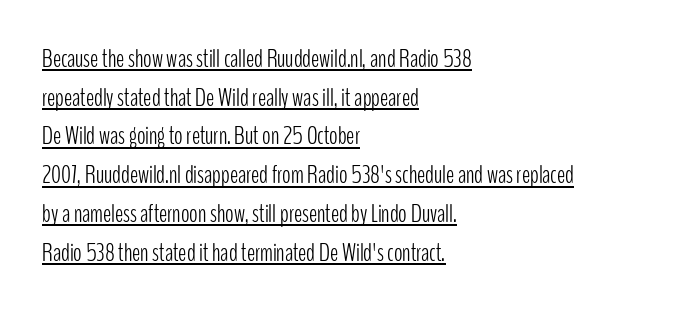
Q: Is the text bold? A: No.
Q: Is the text italic (slanted)? A: No, it is upright.
Q: Is the text underlined? A: Yes.
Q: How is the paragraph aligned? A: Left-aligned.
Q: Is the spacing between letters normal or unusually wide? A: Normal.
Q: Is the spacing between lines tight, normal or loose? A: Normal.
